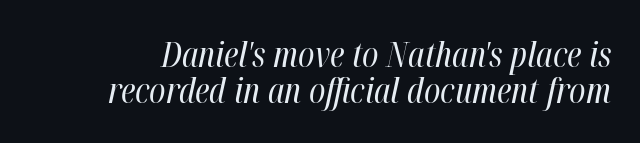
The image shows 35 px regular-weight, condensed type, italic (leaning right); set tight line spacing (1.02x), normal letter spacing, not underlined; high stroke contrast and a medium x-height.
